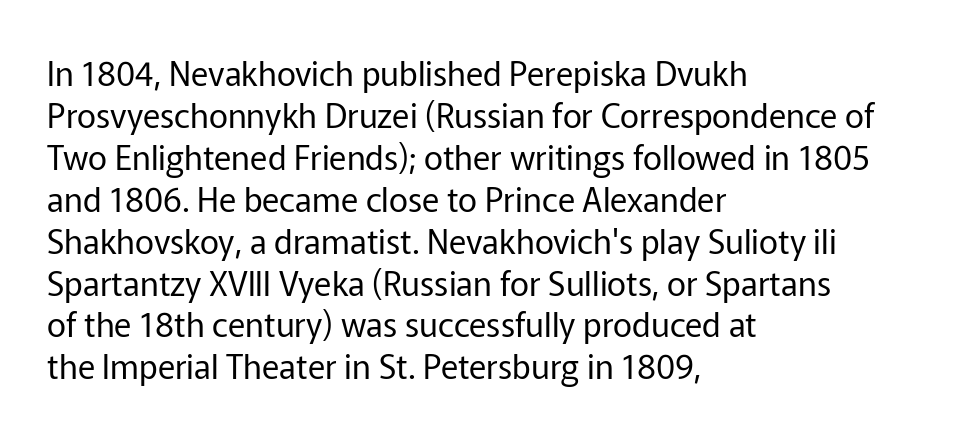
Q: Is the text bold? A: No.
Q: Is the text italic (slanted)? A: No, it is upright.
Q: Is the typeface a serif or a sans-serif typeface? A: Sans-serif.
Q: Is the text underlined? A: No.
Q: How is the paragraph aligned? A: Left-aligned.
Q: Is the spacing between letters normal or unusually wide? A: Normal.
Q: Is the spacing between lines tight, normal or loose? A: Normal.
Q: Width (condensed, normal, or wide)? A: Normal.
Q: Stroke contrast? A: Low.
Q: x-height? A: Medium.
Q: Monospaced? A: No.
